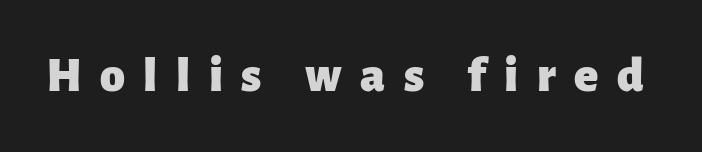
{"serif": "no", "italic": "no", "bold": "yes", "weight": "heavy", "width": "normal", "stroke_contrast": "low", "x_height": "medium", "monospaced": "no", "underline": "no", "letter_spacing": "wide", "letter_spacing_em": 0.37, "glyph_px": 50}
